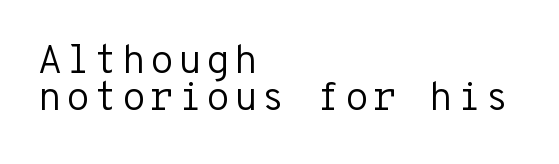
The image shows 39 px regular-weight sans-serif type, upright, monospaced; set left-aligned, tight line spacing (0.96x), not underlined; low stroke contrast and a medium x-height.
